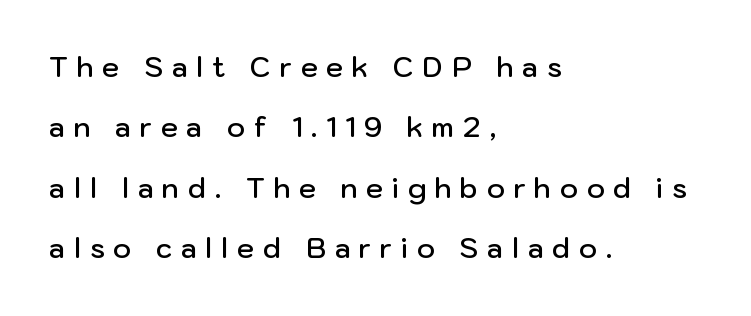
The image shows 27 px text type, upright; set left-aligned, loose line spacing (2.24x), unusually wide letter spacing (+0.33 em), not underlined.
